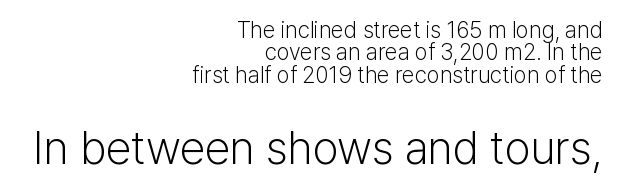
The image shows 46 px light sans-serif type, upright; set right-aligned, tight line spacing (0.97x), normal letter spacing, not underlined; the second (bottom) block is 2.0x larger; low stroke contrast and a medium x-height.
